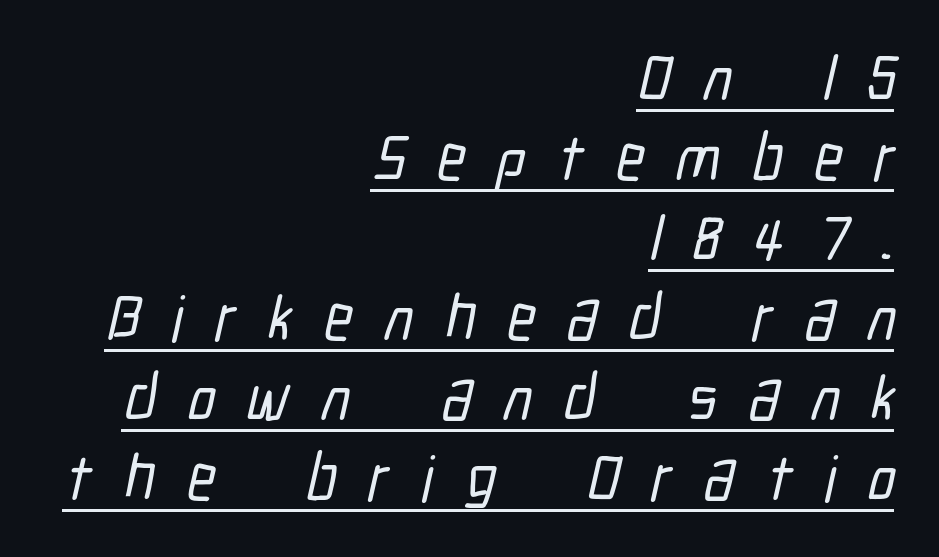
{"serif": "no", "width": "condensed", "stroke_contrast": "low", "x_height": "medium", "monospaced": "no", "underline": "yes", "align": "right", "line_spacing": "normal", "line_spacing_ratio": 1.25, "letter_spacing": "wide", "letter_spacing_em": 0.49, "glyph_px": 64}
